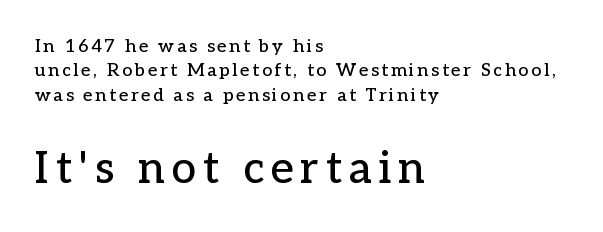
{"serif": "yes", "italic": "no", "width": "normal", "stroke_contrast": "low", "x_height": "medium", "monospaced": "no", "underline": "no", "align": "left", "line_spacing": "normal", "line_spacing_ratio": 1.35, "larger_block": "second", "size_ratio": 2.44, "glyph_px": 44}
